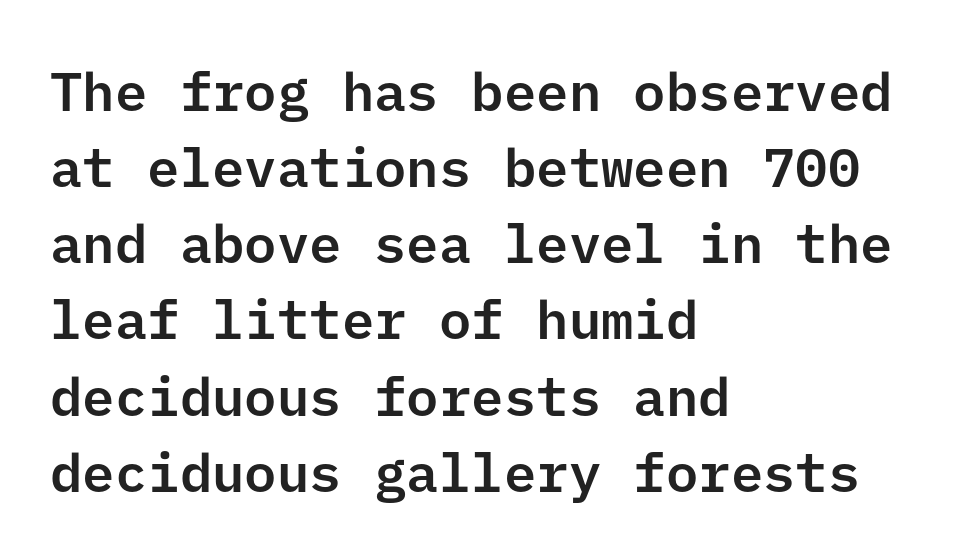
Rendered with straight, roman letterforms. Glyph-to-glyph distance matches everyday printed text. The strip under each line holds only bare page. The lines in this sample share a left origin and differ only in where they stop. Each letter's strokes conclude bluntly, with no projecting serifs. Honestly, the row spacing looks completely unremarkable.
